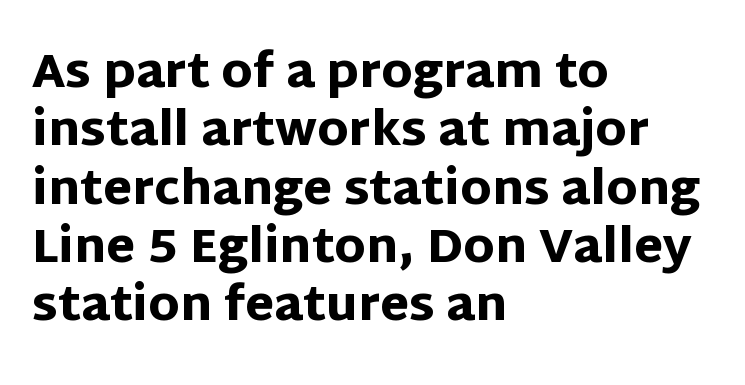
{"serif": "no", "italic": "no", "bold": "yes", "weight": "heavy", "width": "normal", "stroke_contrast": "low", "x_height": "large", "monospaced": "no", "underline": "no", "align": "left", "line_spacing_ratio": 1.24, "letter_spacing": "normal", "letter_spacing_em": 0.0, "glyph_px": 47}
